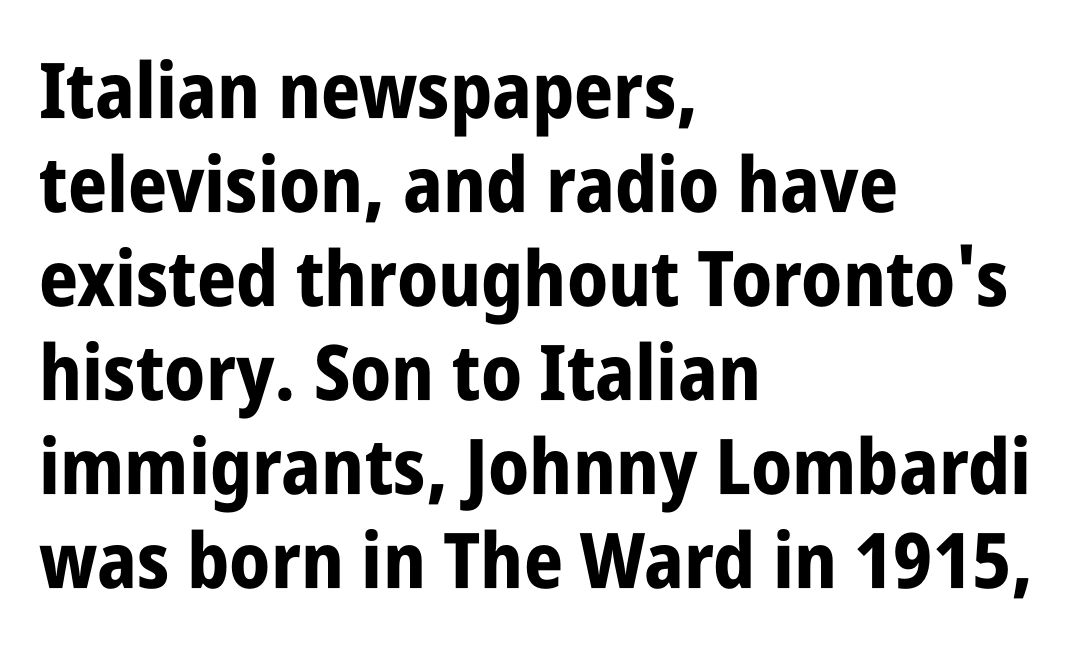
The image shows 77 px bold, condensed sans-serif type, upright; set left-aligned, line spacing 1.22x, normal letter spacing, not underlined; low stroke contrast and a large x-height.
